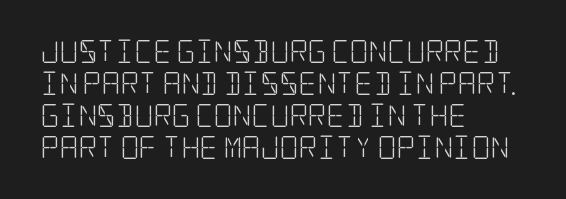
Caption: standard tracking, unaltered. Does the leading feel generous? No, just average. The lines are quadded left. Check the space under the baseline: it is left empty.
